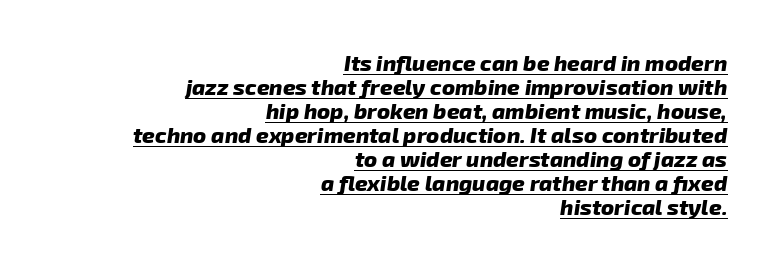
The image shows 22 px bold type; set right-aligned, tight line spacing (1.09x), normal letter spacing, underlined.
